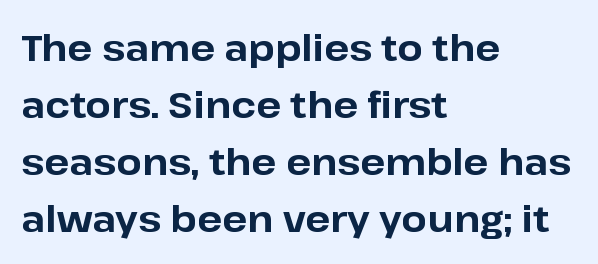
The image shows 37 px bold sans-serif type, upright; set left-aligned, normal line spacing (1.54x), normal letter spacing, not underlined; low stroke contrast and a medium x-height.
